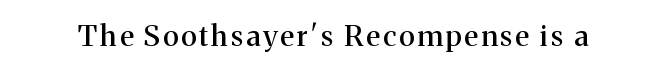
Q: Is the text italic (slanted)? A: No, it is upright.
Q: Is the typeface a serif or a sans-serif typeface? A: Serif.
Q: Is the text underlined? A: No.
Q: Width (condensed, normal, or wide)? A: Normal.
Q: Stroke contrast? A: Medium.
Q: x-height? A: Medium.
Q: Monospaced? A: No.
